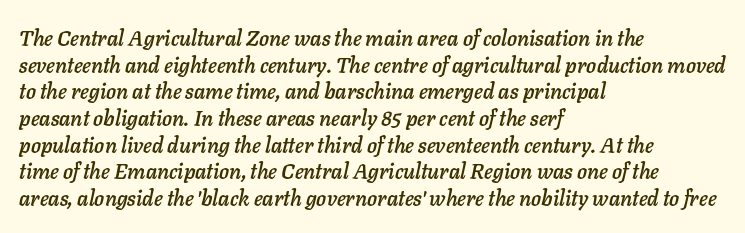
The image shows 21 px text type, italic (leaning right); set left-aligned, normal line spacing (1.27x), normal letter spacing, not underlined.
